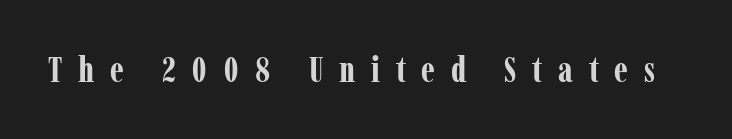
Q: Is the text bold? A: Yes.
Q: Is the text italic (slanted)? A: No, it is upright.
Q: Is the typeface a serif or a sans-serif typeface? A: Serif.
Q: Is the text underlined? A: No.
Q: Is the spacing between letters normal or unusually wide? A: Unusually wide.
Q: Width (condensed, normal, or wide)? A: Condensed.
Q: Stroke contrast? A: Low.
Q: x-height? A: Medium.
Q: Monospaced? A: No.
